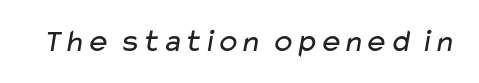
{"serif": "no", "bold": "no", "weight": "regular", "width": "wide", "stroke_contrast": "low", "x_height": "medium", "monospaced": "no", "underline": "no", "letter_spacing": "normal", "letter_spacing_em": 0.0, "glyph_px": 32}
